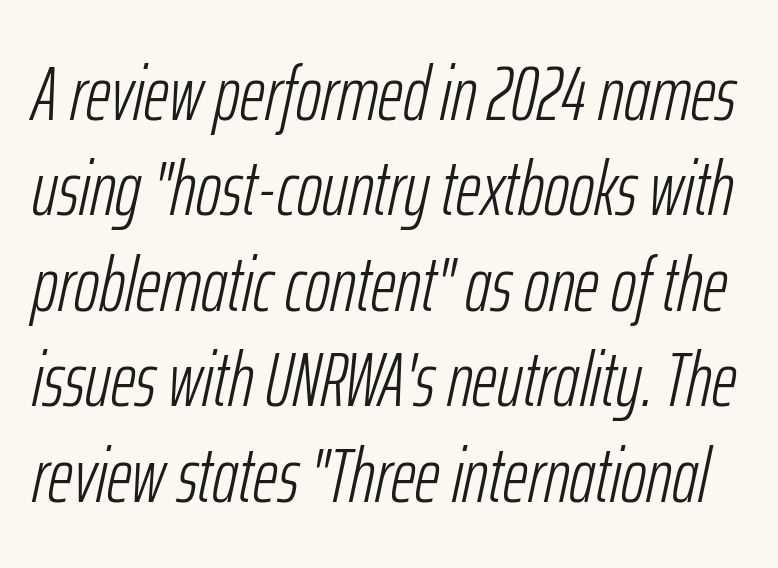
You could call the tracking neutral — neither tight nor loose. Quick note: italic. Beneath every word, the page is bare. These lines are rendered in a variable-pitch font. Nothing heavy about these letters — not bold at all.
